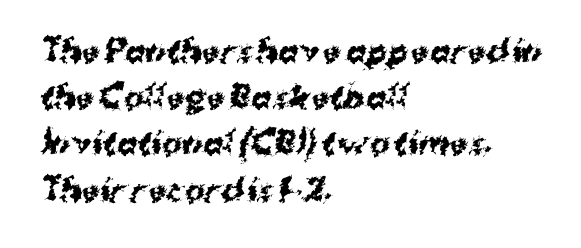
{"serif": "no", "bold": "yes", "weight": "bold", "width": "normal", "stroke_contrast": "medium", "x_height": "medium", "monospaced": "no", "underline": "no", "align": "left", "line_spacing": "normal", "line_spacing_ratio": 1.54, "letter_spacing": "normal", "letter_spacing_em": 0.0, "glyph_px": 30}
